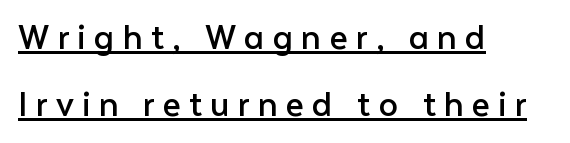
Compared with a typical body face, this is equally light or lighter still. This sample uses expanded letter spacing, leaving extra air between glyphs. In designer terms, the underline attribute is active on this setting. You can tell from the bare stems that sans-serif type was used.
